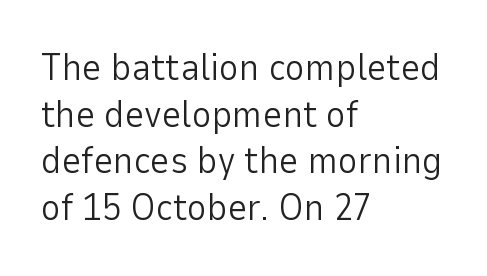
Q: Is the text bold? A: No.
Q: Is the text italic (slanted)? A: No, it is upright.
Q: Is the typeface a serif or a sans-serif typeface? A: Sans-serif.
Q: Is the text underlined? A: No.
Q: How is the paragraph aligned? A: Left-aligned.
Q: Is the spacing between letters normal or unusually wide? A: Normal.
Q: Width (condensed, normal, or wide)? A: Normal.
Q: Stroke contrast? A: Low.
Q: x-height? A: Medium.
Q: Monospaced? A: No.
